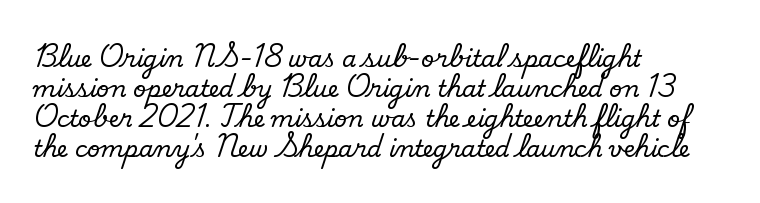
Q: Is the text bold? A: No.
Q: Is the text underlined? A: No.
Q: How is the paragraph aligned? A: Left-aligned.
Q: Is the spacing between letters normal or unusually wide? A: Normal.
Q: Is the spacing between lines tight, normal or loose? A: Normal.
